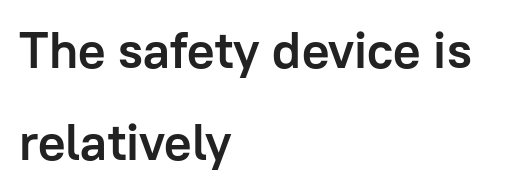
Q: Is the text bold? A: Yes.
Q: Is the text italic (slanted)? A: No, it is upright.
Q: Is the typeface a serif or a sans-serif typeface? A: Sans-serif.
Q: Is the text underlined? A: No.
Q: How is the paragraph aligned? A: Left-aligned.
Q: Is the spacing between letters normal or unusually wide? A: Normal.
Q: Width (condensed, normal, or wide)? A: Normal.
Q: Stroke contrast? A: Low.
Q: x-height? A: Medium.
Q: Monospaced? A: No.
